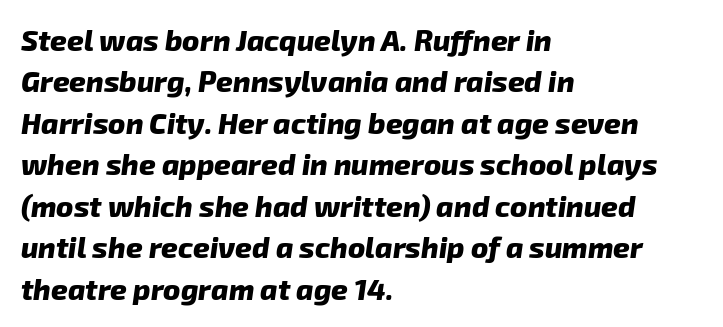
The image shows 29 px heavy sans-serif type; set left-aligned, normal line spacing (1.43x), normal letter spacing, not underlined; low stroke contrast and a medium x-height.
